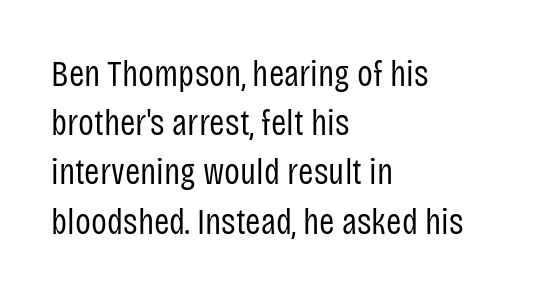
{"serif": "no", "italic": "no", "bold": "no", "weight": "regular", "width": "condensed", "stroke_contrast": "low", "x_height": "large", "monospaced": "no", "underline": "no", "align": "left", "line_spacing": "normal", "line_spacing_ratio": 1.33, "letter_spacing": "normal", "letter_spacing_em": 0.0, "glyph_px": 37}
